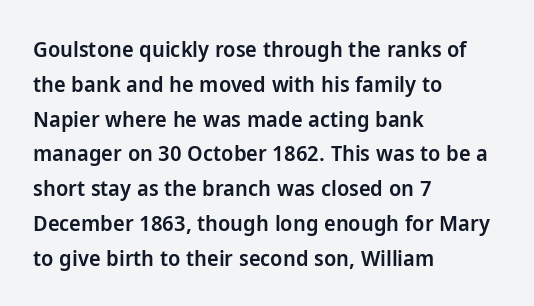
{"italic": "no", "bold": "semi", "underline": "no", "align": "left", "line_spacing": "normal", "line_spacing_ratio": 1.58, "letter_spacing": "normal", "letter_spacing_em": 0.0, "glyph_px": 22}
